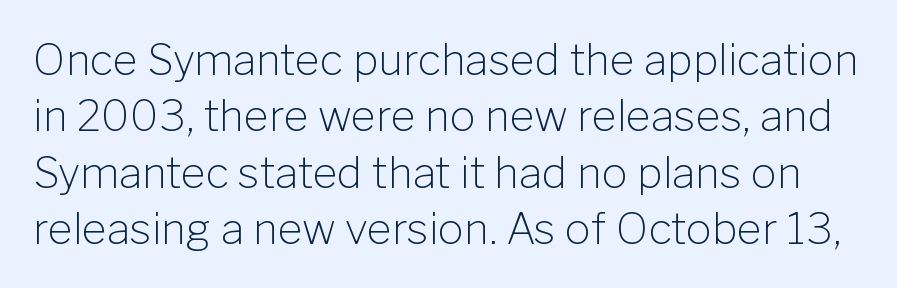
The typography opts for an upright posture over an oblique one. Each row of text sits above clean, open space. Think of a printed novel: that variable character pitch is what you see here. Examine the stroke ends and you'll find no serifs. The passage shown has conventional tracking throughout.
